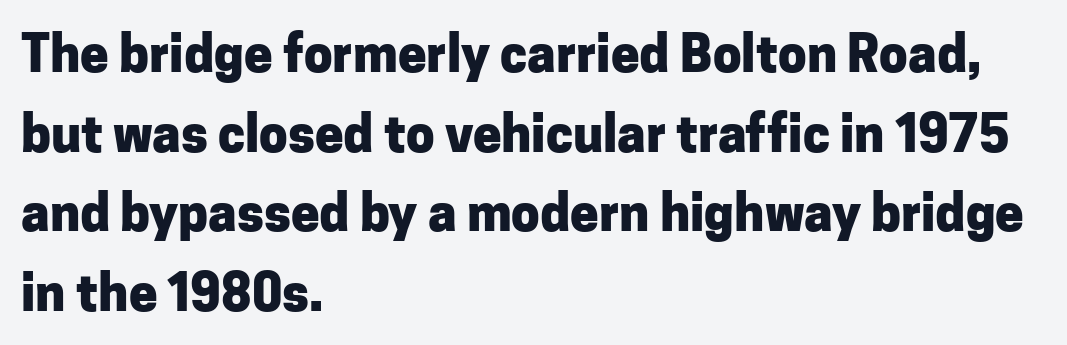
Reading down the block, your eye returns to a fixed left position each line. The passage shown stacks its lines at a standard gap. The face used here is proportionally spaced, like ordinary book or web type. Serif or sans? Sans — the stroke terminals are bare.
